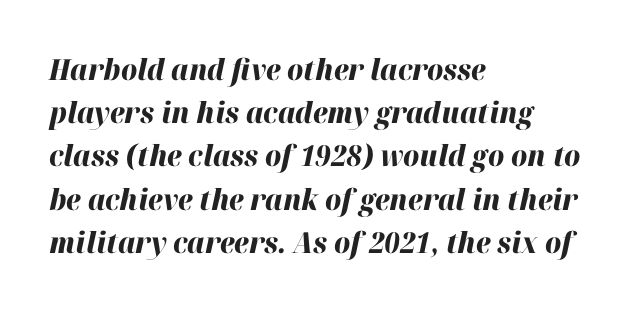
Q: Is the text bold? A: Yes.
Q: Is the text italic (slanted)? A: Yes, it leans right by about 12 degrees.
Q: Is the text underlined? A: No.
Q: How is the paragraph aligned? A: Left-aligned.
Q: Is the spacing between letters normal or unusually wide? A: Normal.
Q: Is the spacing between lines tight, normal or loose? A: Normal.
Q: Width (condensed, normal, or wide)? A: Normal.
Q: Stroke contrast? A: High.
Q: x-height? A: Medium.
Q: Monospaced? A: No.
